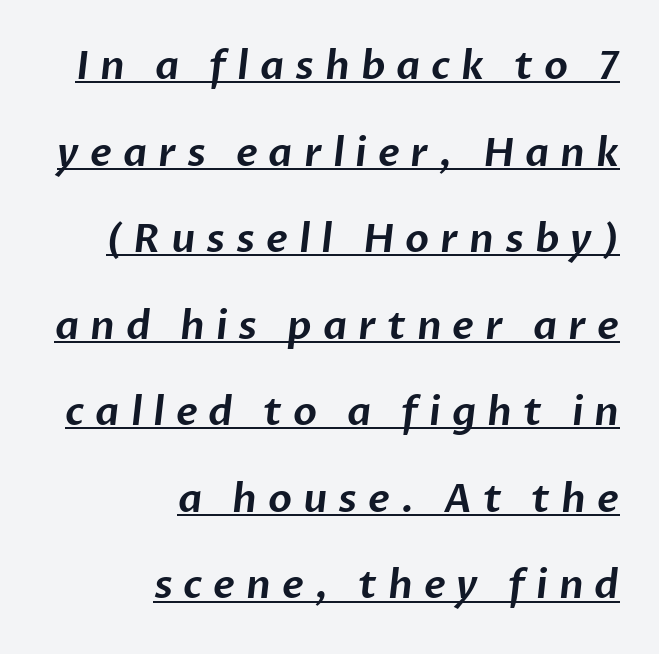
{"serif": "no", "width": "normal", "stroke_contrast": "low", "x_height": "medium", "monospaced": "no", "underline": "yes", "align": "right", "line_spacing": "loose", "line_spacing_ratio": 2.22, "letter_spacing": "wide", "letter_spacing_em": 0.28, "glyph_px": 39}
